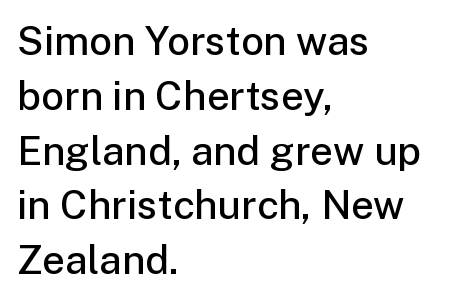
Q: Is the text bold? A: Semi-bold.
Q: Is the text italic (slanted)? A: No, it is upright.
Q: Is the typeface a serif or a sans-serif typeface? A: Sans-serif.
Q: Is the text underlined? A: No.
Q: How is the paragraph aligned? A: Left-aligned.
Q: Is the spacing between letters normal or unusually wide? A: Normal.
Q: Is the spacing between lines tight, normal or loose? A: Normal.
Q: Width (condensed, normal, or wide)? A: Normal.
Q: Stroke contrast? A: Low.
Q: x-height? A: Medium.
Q: Monospaced? A: No.
